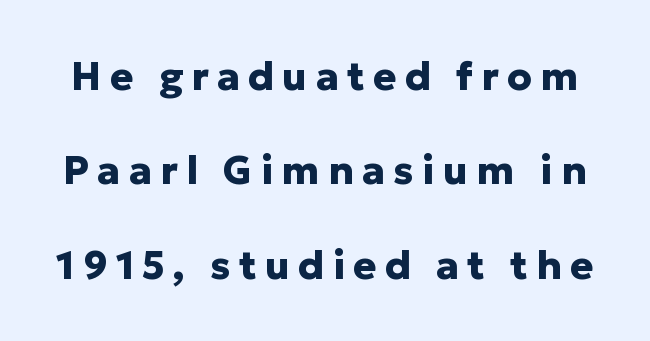
{"serif": "no", "italic": "no", "bold": "yes", "weight": "heavy", "width": "normal", "stroke_contrast": "low", "x_height": "medium", "monospaced": "no", "underline": "no", "line_spacing": "loose", "line_spacing_ratio": 2.42, "letter_spacing": "wide", "letter_spacing_em": 0.21, "glyph_px": 39}
